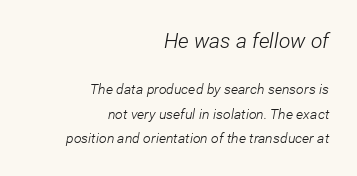
Check under the words: just untouched page. It's the slanting kind of type. The block sitting higher on the canvas is the one with enlarged characters. Weight: not bold — regular or lighter.
